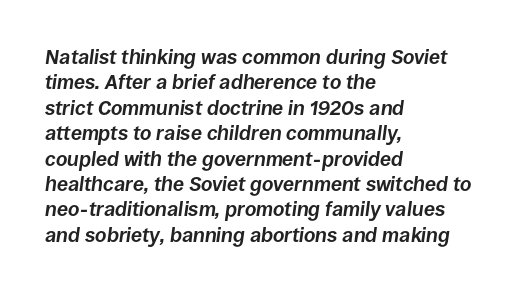
Rule under the text: the space is simply empty. Strong, thick strokes mark this as bold type. Compared with typical body copy, the letter spacing here is the same. One glance says typical: line gaps are just what's usual. Reading down the block, your eye returns to a fixed left position each line. The specimen reads as italic at a glance.
